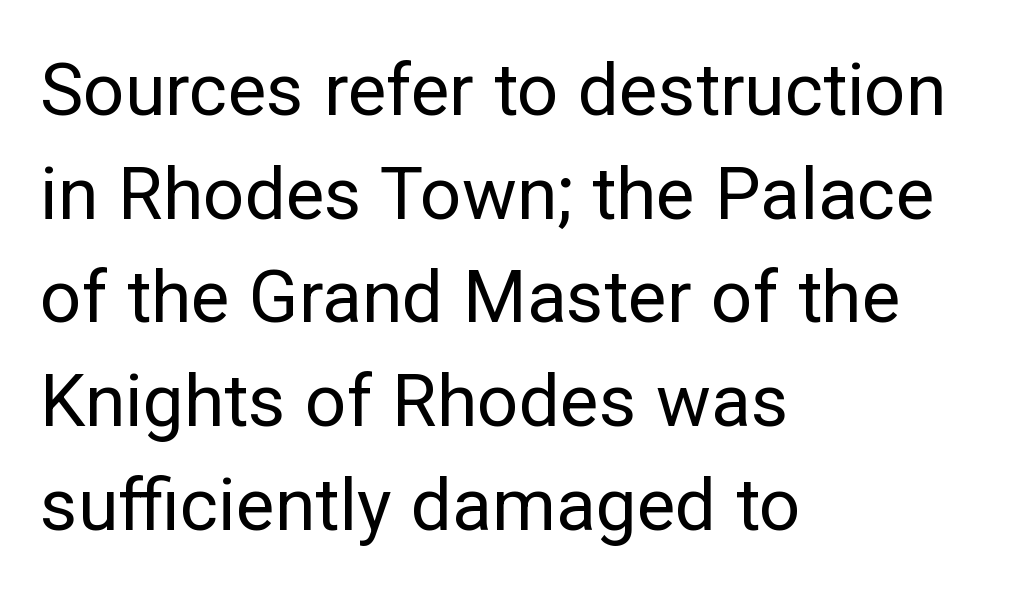
A clean baseline with only descenders dipping below it. If you measured baseline to baseline, you'd find a middling distance. What stands out about the letter spacing? Nothing — it is the standard amount. These lines are rendered in a variable-pitch font. This sample is left-justified, so line endings fall wherever the words run out. Examine the stroke ends and you'll find no serifs.
